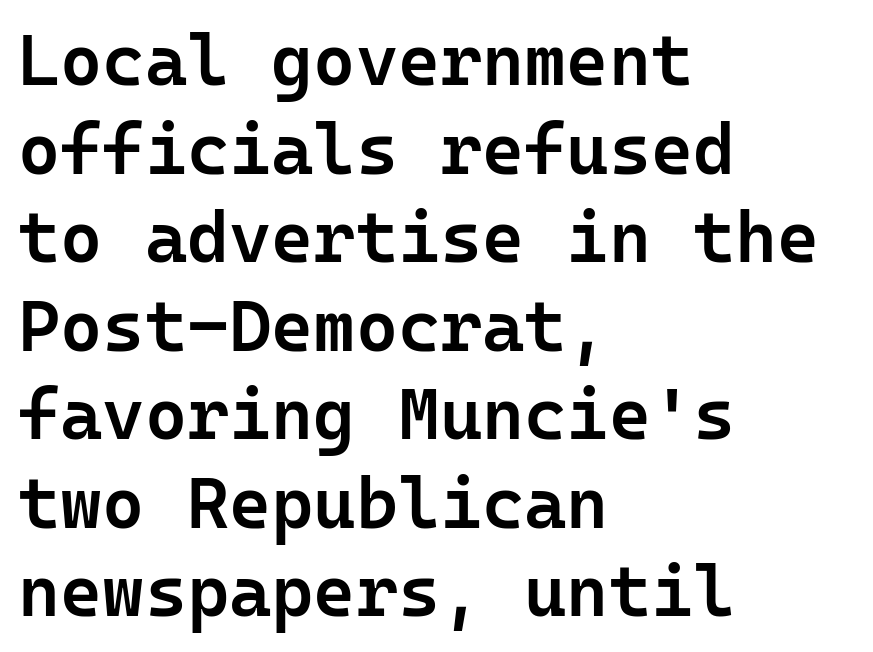
Note the uniform advance width — an 'i' takes as much space as an 'm'. Each line starts at the same left margin while the right side varies. Designer's note — italics off, roman on. This is sans-serif lettering, the kind often seen on screens and signage. The strokes are fattened partway — semibold, not bold. How are the letters spaced? Ordinarily, with no added tracking.
